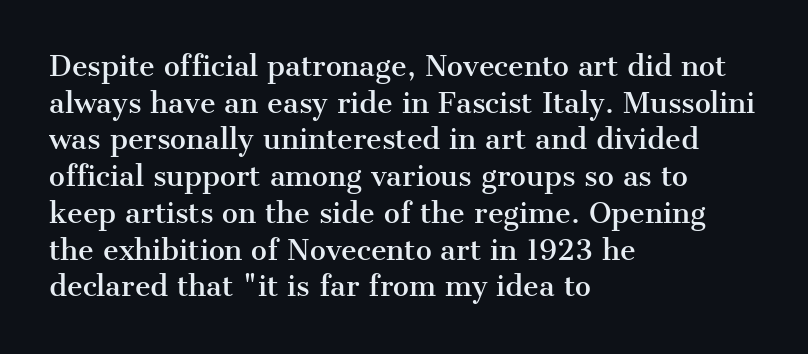
{"italic": "no", "underline": "no", "align": "left", "line_spacing": "normal", "line_spacing_ratio": 1.36, "letter_spacing": "normal", "letter_spacing_em": 0.0, "glyph_px": 27}
